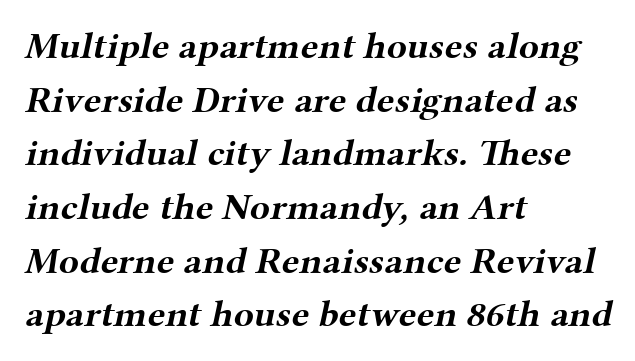
The image shows 37 px bold, wide serif type; set left-aligned, normal line spacing (1.45x), normal letter spacing, not underlined; medium stroke contrast and a medium x-height.
